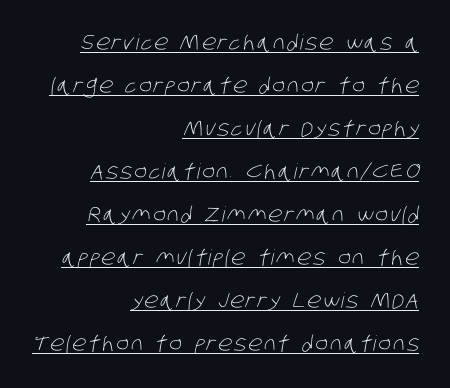
The image shows 21 px text type; set right-aligned, loose line spacing (2.05x), underlined.
